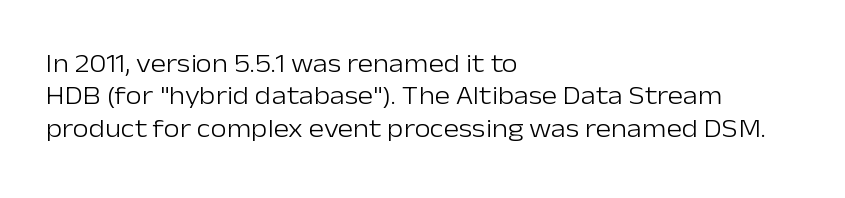
{"italic": "no", "bold": "no", "underline": "no", "align": "left", "line_spacing": "normal", "line_spacing_ratio": 1.25, "letter_spacing": "normal", "letter_spacing_em": 0.0, "glyph_px": 26}
